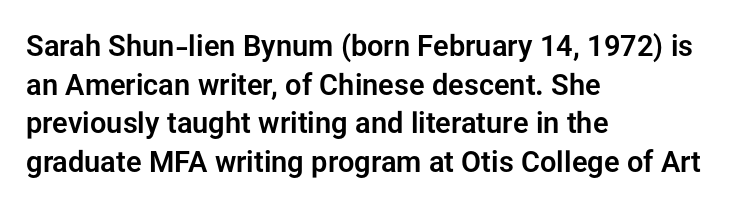
{"serif": "no", "italic": "no", "width": "normal", "stroke_contrast": "low", "x_height": "medium", "monospaced": "no", "underline": "no", "align": "left", "line_spacing": "normal", "line_spacing_ratio": 1.33, "letter_spacing": "normal", "letter_spacing_em": 0.0, "glyph_px": 29}
